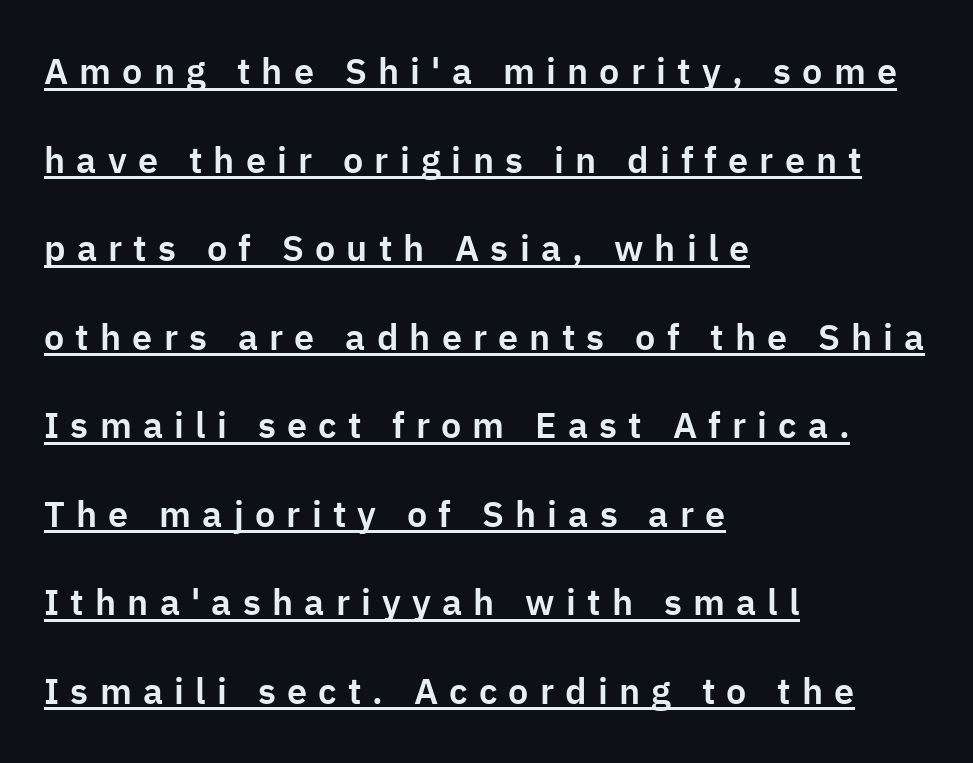
Character widths vary here, with narrow letters taking less room than wide ones. The face used here is rendered with a markedly widened letterfit. Posture: straight, roman, zero tilt. Teacher's note: observe the even left margin — that is flush-left alignment. Leading is clearly above the norm, producing a sparse column.
